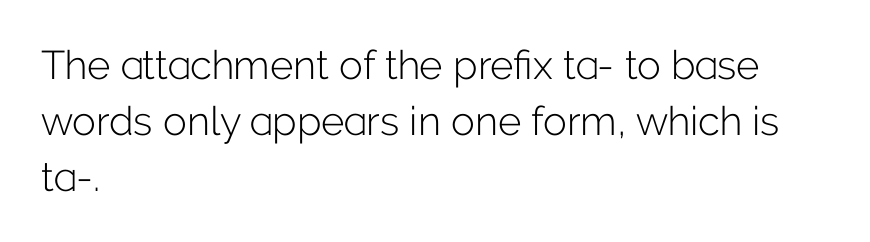
{"serif": "no", "italic": "no", "bold": "no", "weight": "light", "width": "normal", "stroke_contrast": "low", "x_height": "medium", "monospaced": "no", "underline": "no", "align": "left", "line_spacing": "normal", "line_spacing_ratio": 1.4, "letter_spacing": "normal", "letter_spacing_em": 0.0, "glyph_px": 40}
